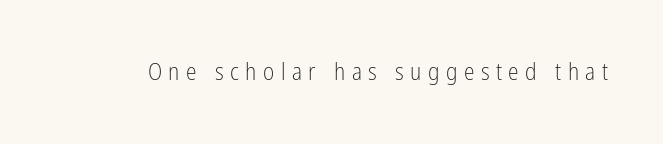
{"italic": "no", "bold": "no", "underline": "no", "letter_spacing": "wide", "letter_spacing_em": 0.27, "glyph_px": 24}
